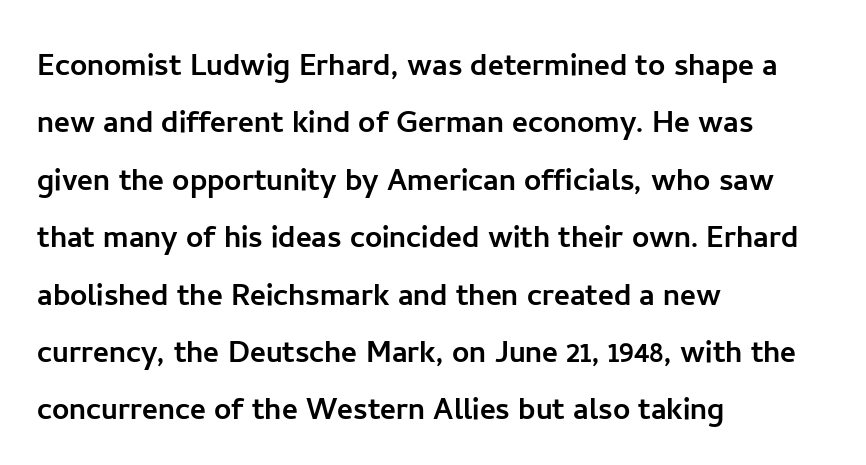
The designer went with a sans here, leaving each stem footless. If you drew a line through each stem, it would be perfectly vertical. Does extra space separate the letters? No, they use regular spacing. Leftover space on each line is placed entirely after the last word. The block of text has a typical density, with ordinary space between rows.
